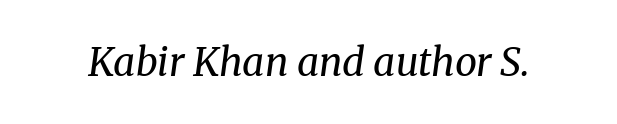
{"serif": "yes", "italic": "yes", "lean": "right", "slant_degrees": 8, "bold": "no", "weight": "regular", "width": "normal", "stroke_contrast": "medium", "x_height": "medium", "monospaced": "no", "underline": "no", "letter_spacing": "normal", "letter_spacing_em": 0.0, "glyph_px": 39}
